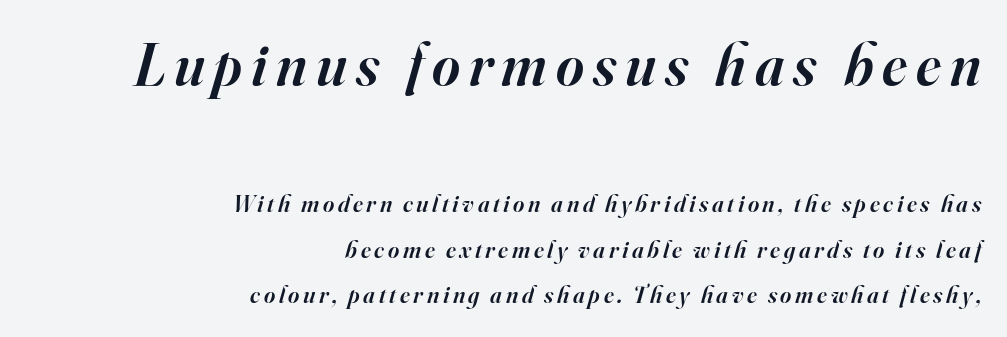
{"serif": "yes", "italic": "yes", "lean": "right", "slant_degrees": 16, "bold": "semi", "weight": "semibold", "width": "normal", "stroke_contrast": "high", "x_height": "small", "monospaced": "no", "underline": "no", "align": "right", "line_spacing": "loose", "line_spacing_ratio": 1.9, "larger_block": "first", "size_ratio": 2.5, "glyph_px": 60}
